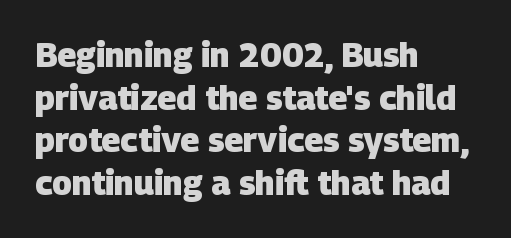
Nobody touched the tracking dial on this one. This sample has the flowing, uneven cadence of proportional lettering. Type style note: lacks serifs. The vertical gap from one line to the next is medium.
